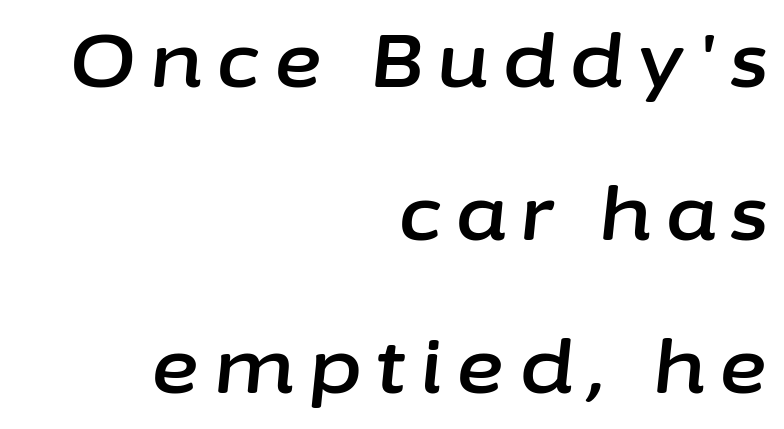
Note the varied advance widths — an 'i' is clearly narrower than an 'm'. What's the leading like? Stretched, with rows far apart. The words here are not underlined. The font's italic variant was chosen for this text. One-word summary of the alignment: right. Compared with typical body copy, the letter spacing here is much looser.
